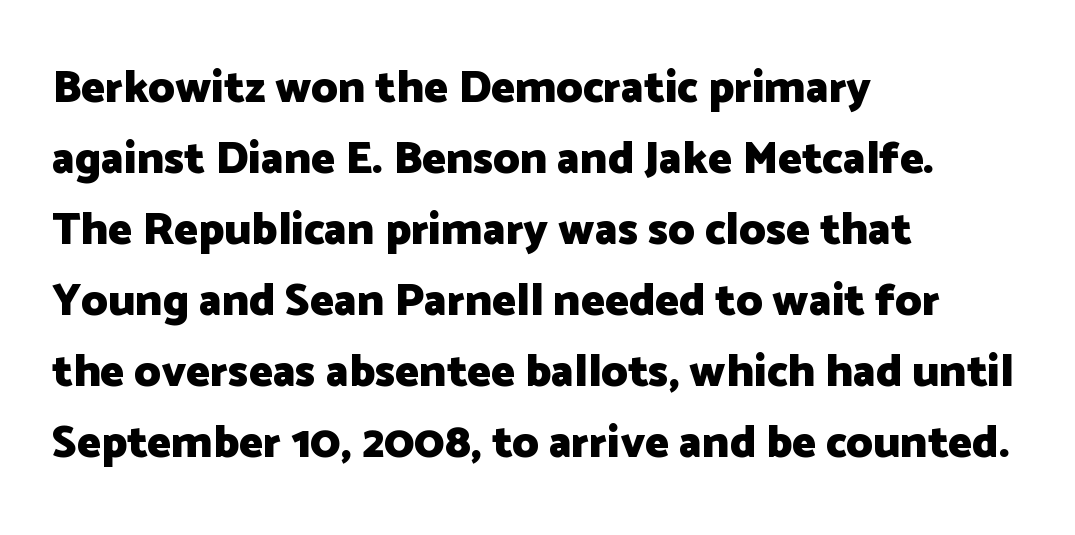
Q: Is the text bold? A: Yes.
Q: Is the text italic (slanted)? A: No, it is upright.
Q: Is the typeface a serif or a sans-serif typeface? A: Sans-serif.
Q: Is the text underlined? A: No.
Q: How is the paragraph aligned? A: Left-aligned.
Q: Is the spacing between letters normal or unusually wide? A: Normal.
Q: Is the spacing between lines tight, normal or loose? A: Normal.
Q: Width (condensed, normal, or wide)? A: Normal.
Q: Stroke contrast? A: Low.
Q: x-height? A: Medium.
Q: Monospaced? A: No.
